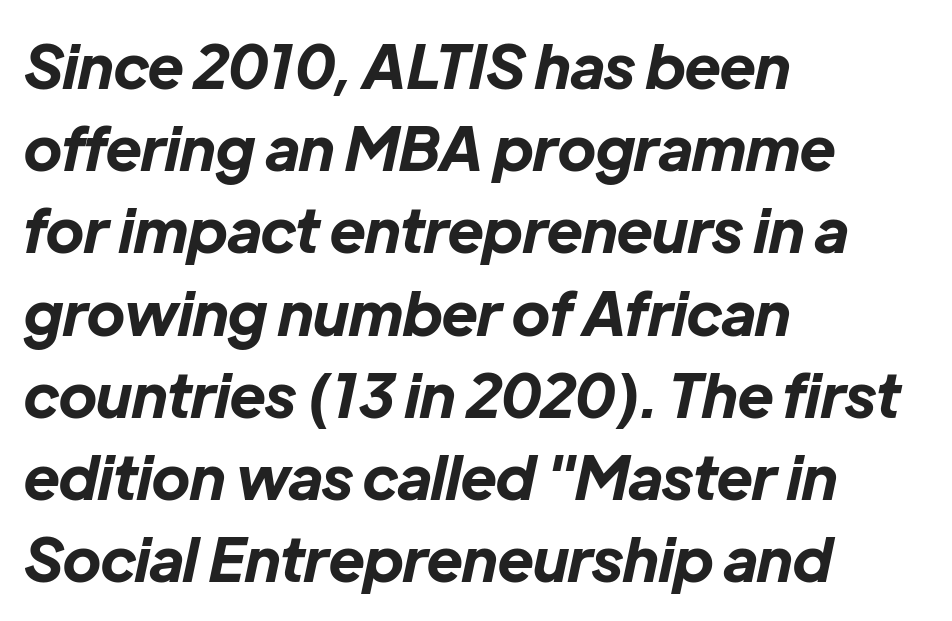
Q: Is the text bold? A: Yes.
Q: Is the text italic (slanted)? A: Yes, it leans right by about 12 degrees.
Q: Is the text underlined? A: No.
Q: How is the paragraph aligned? A: Left-aligned.
Q: Is the spacing between letters normal or unusually wide? A: Normal.
Q: Is the spacing between lines tight, normal or loose? A: Normal.
Q: Width (condensed, normal, or wide)? A: Normal.
Q: Stroke contrast? A: Low.
Q: x-height? A: Medium.
Q: Monospaced? A: No.
